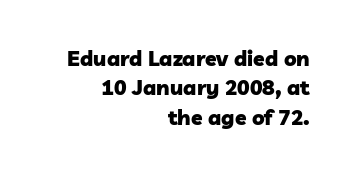
The image shows 21 px bold type; set right-aligned, normal line spacing (1.4x), normal letter spacing, not underlined.
